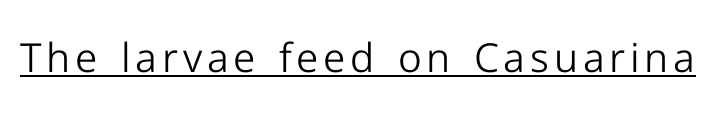
The letters carry no serifs — their stems end cleanly without finishing strokes. Each letter keeps its own natural width here, so spacing adapts to shape. Designer's note — italics off, roman on. Each stroke keeps to a modest, everyday thickness or less. Somebody hit Ctrl+U on this one — the words are underlined.
